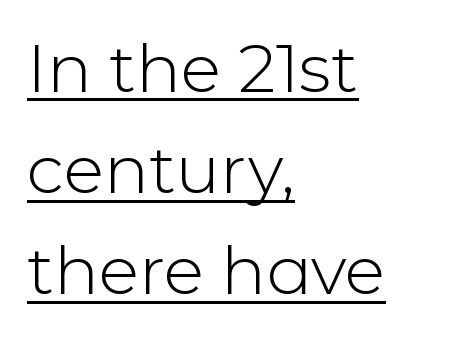
The image shows 67 px light sans-serif type, upright; set left-aligned, normal line spacing (1.51x), normal letter spacing, underlined; low stroke contrast and a medium x-height.
